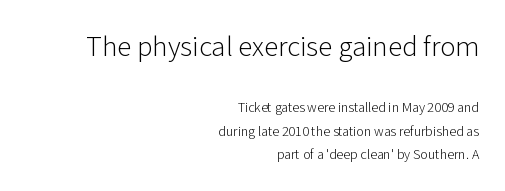
{"serif": "no", "italic": "no", "bold": "no", "weight": "light", "width": "normal", "stroke_contrast": "low", "x_height": "medium", "monospaced": "no", "underline": "no", "align": "right", "line_spacing": "normal", "line_spacing_ratio": 1.66, "letter_spacing": "normal", "letter_spacing_em": 0.0, "larger_block": "first", "size_ratio": 2.07, "glyph_px": 29}
